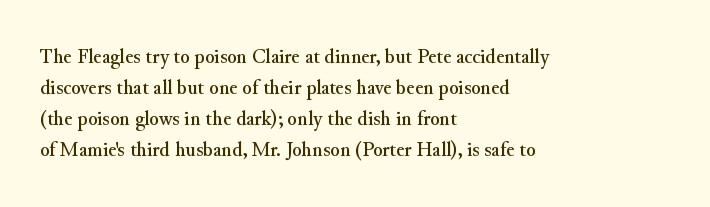
The image shows 22 px text type, upright; set left-aligned, normal line spacing (1.41x), normal letter spacing, not underlined.
